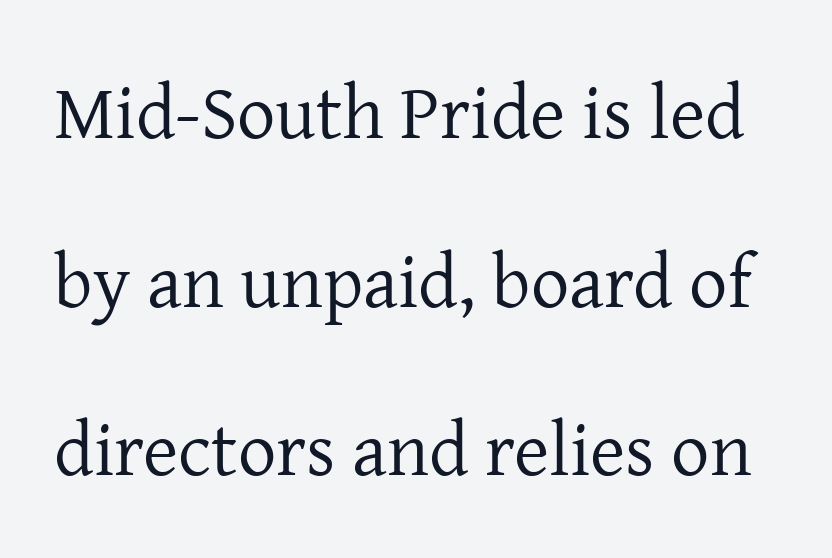
Q: Is the text bold? A: No.
Q: Is the text italic (slanted)? A: No, it is upright.
Q: Is the typeface a serif or a sans-serif typeface? A: Serif.
Q: Is the text underlined? A: No.
Q: Is the spacing between letters normal or unusually wide? A: Normal.
Q: Is the spacing between lines tight, normal or loose? A: Loose.
Q: Width (condensed, normal, or wide)? A: Normal.
Q: Stroke contrast? A: Low.
Q: x-height? A: Medium.
Q: Monospaced? A: No.
